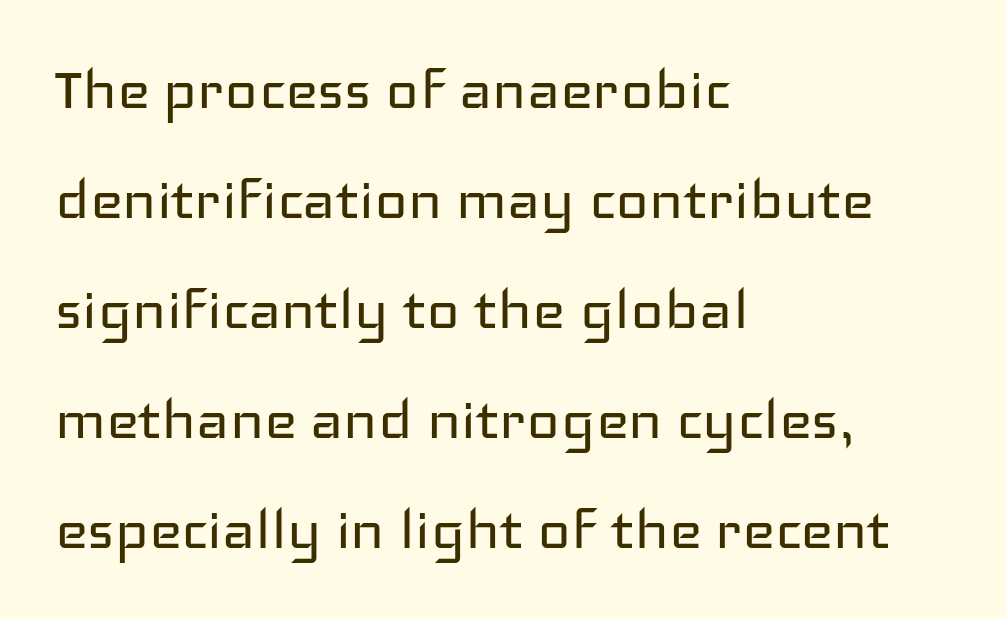
{"serif": "no", "italic": "no", "bold": "no", "weight": "regular", "width": "wide", "stroke_contrast": "low", "x_height": "medium", "monospaced": "no", "underline": "no", "align": "left", "line_spacing": "normal", "line_spacing_ratio": 1.57, "letter_spacing": "normal", "letter_spacing_em": 0.0, "glyph_px": 70}
